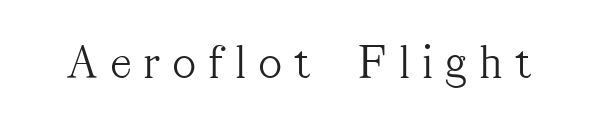
{"serif": "yes", "italic": "no", "bold": "no", "weight": "light", "width": "condensed", "stroke_contrast": "medium", "x_height": "medium", "monospaced": "no", "underline": "no", "letter_spacing": "wide", "letter_spacing_em": 0.27, "glyph_px": 49}
